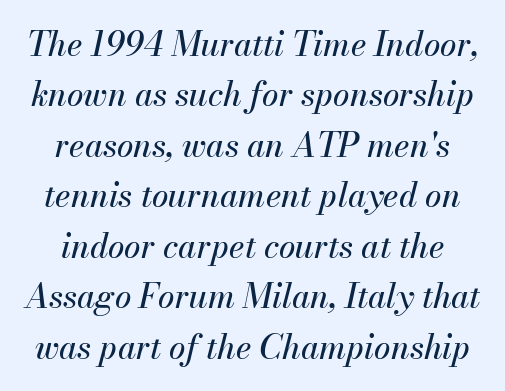
The image shows 33 px text type, italic (leaning right); set centered, normal line spacing (1.53x), normal letter spacing, not underlined; medium stroke contrast and a small x-height.
